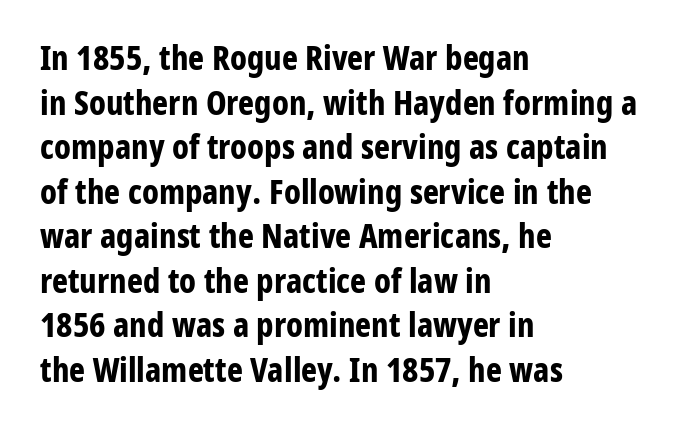
{"serif": "no", "italic": "no", "bold": "yes", "weight": "bold", "width": "condensed", "stroke_contrast": "low", "x_height": "medium", "monospaced": "no", "underline": "no", "align": "left", "line_spacing": "normal", "line_spacing_ratio": 1.31, "letter_spacing": "normal", "letter_spacing_em": 0.0, "glyph_px": 34}
